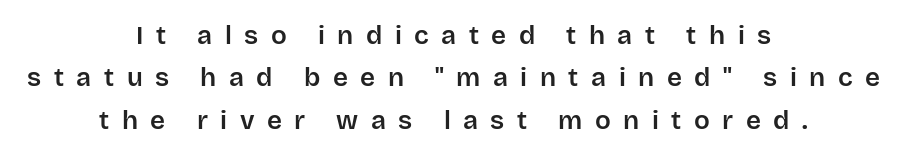
Q: Is the text italic (slanted)? A: No, it is upright.
Q: Is the text underlined? A: No.
Q: How is the paragraph aligned? A: Centered.
Q: Is the spacing between letters normal or unusually wide? A: Unusually wide.
Q: Is the spacing between lines tight, normal or loose? A: Normal.
